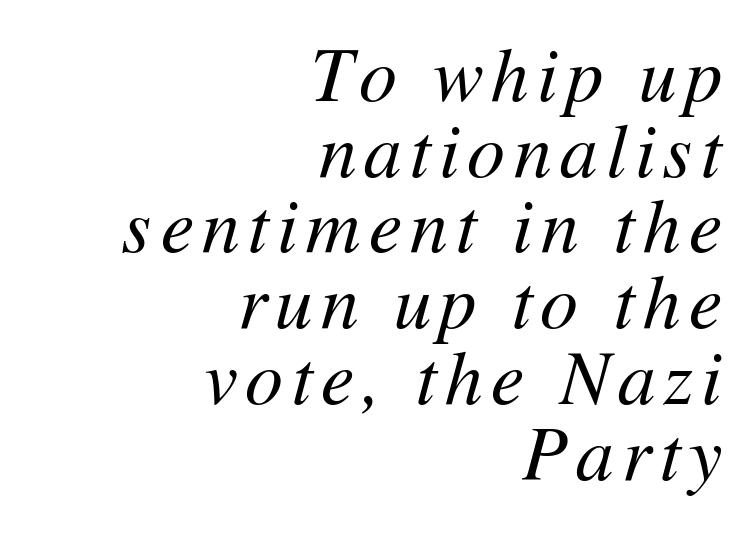
Q: Is the text bold? A: No.
Q: Is the text italic (slanted)? A: Yes, it leans right by about 11 degrees.
Q: Is the text underlined? A: No.
Q: How is the paragraph aligned? A: Right-aligned.
Q: Is the spacing between lines tight, normal or loose? A: Tight.
Q: Width (condensed, normal, or wide)? A: Normal.
Q: Stroke contrast? A: Medium.
Q: x-height? A: Medium.
Q: Monospaced? A: No.
